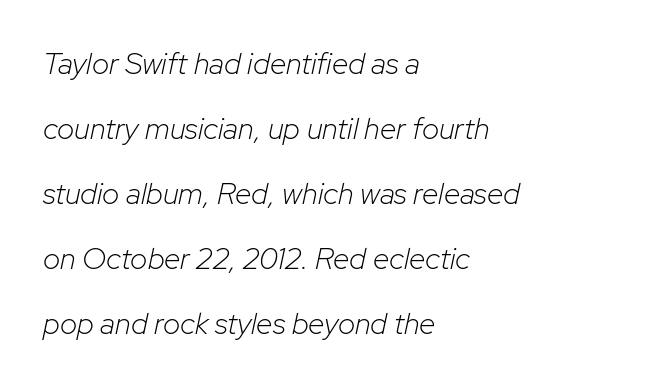
Q: Is the text bold? A: No.
Q: Is the text italic (slanted)? A: Yes, it leans right by about 12 degrees.
Q: Is the text underlined? A: No.
Q: How is the paragraph aligned? A: Left-aligned.
Q: Is the spacing between letters normal or unusually wide? A: Normal.
Q: Is the spacing between lines tight, normal or loose? A: Loose.
Q: Width (condensed, normal, or wide)? A: Normal.
Q: Stroke contrast? A: Low.
Q: x-height? A: Medium.
Q: Monospaced? A: No.
